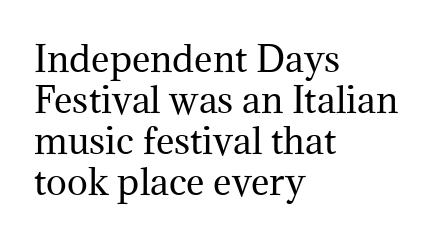
The gap between lines stays unmarked. Varying glyph widths throughout — classic text-font behaviour. If you drew a line through each stem, it would be perfectly vertical. The characters are drawn with everyday or finer stroke widths. The rendering keeps characters at their native spacing. A classic flush-left, rag-right setting is used for this passage.
